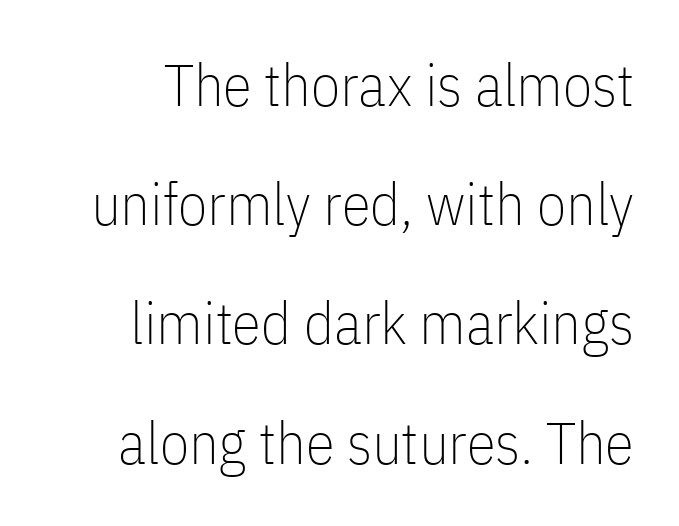
Q: Is the text bold? A: No.
Q: Is the text italic (slanted)? A: No, it is upright.
Q: Is the typeface a serif or a sans-serif typeface? A: Sans-serif.
Q: Is the text underlined? A: No.
Q: Is the spacing between letters normal or unusually wide? A: Normal.
Q: Is the spacing between lines tight, normal or loose? A: Loose.
Q: Width (condensed, normal, or wide)? A: Condensed.
Q: Stroke contrast? A: Low.
Q: x-height? A: Medium.
Q: Monospaced? A: No.
